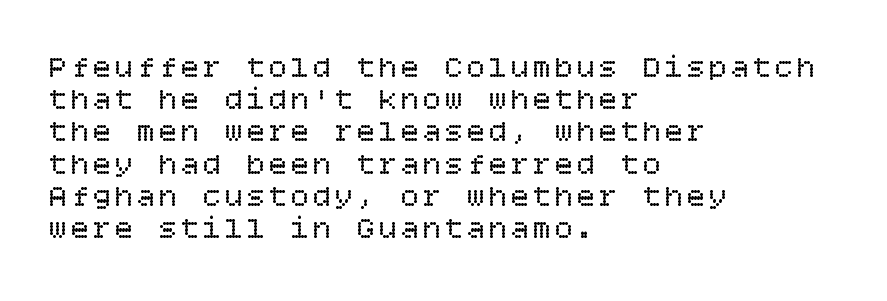
The rag falls on the right side of this text block. Tightly led — the rows are bunched. Does the lettering tilt? It doesn't — this is upright. This rendering features lettering with no underline.
